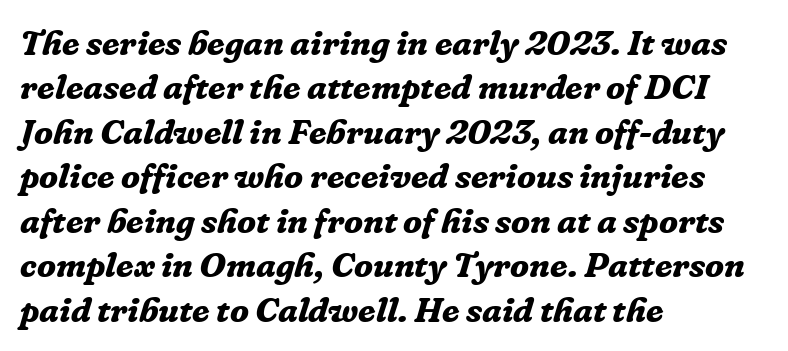
{"serif": "yes", "italic": "yes", "lean": "right", "slant_degrees": 16, "bold": "yes", "weight": "bold", "width": "normal", "stroke_contrast": "low", "x_height": "medium", "monospaced": "no", "underline": "no", "align": "left", "line_spacing": "normal", "line_spacing_ratio": 1.27, "letter_spacing": "normal", "letter_spacing_em": 0.0, "glyph_px": 35}
